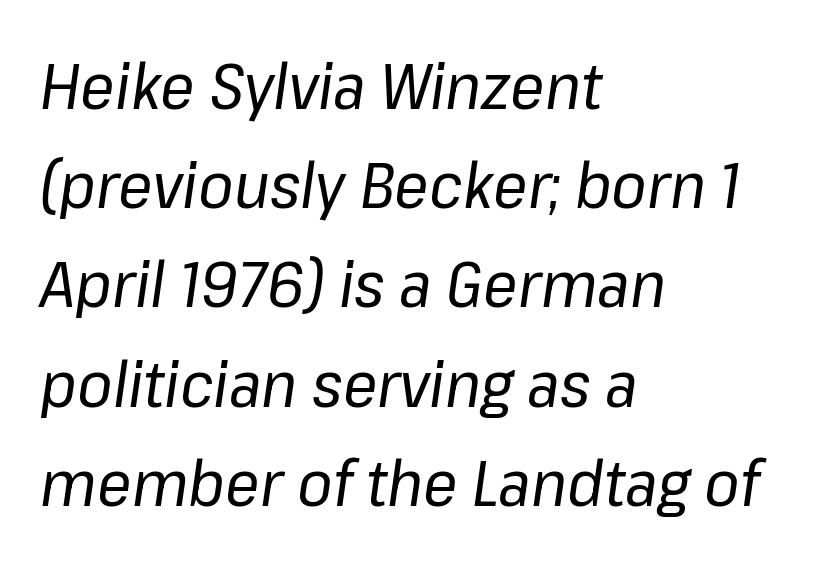
The image shows 64 px regular-weight type, italic (leaning right); set left-aligned, normal line spacing (1.55x), normal letter spacing, not underlined; low stroke contrast and a medium x-height.
